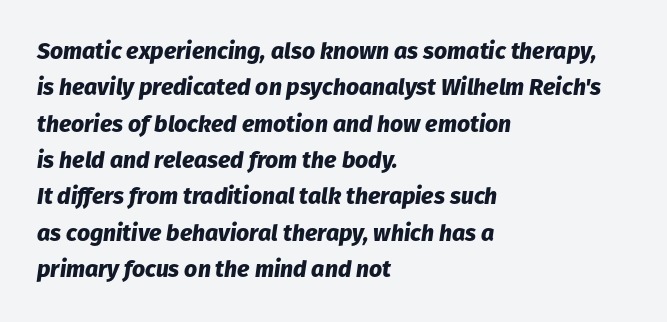
{"italic": "yes", "lean": "right", "slant_degrees": 8, "bold": "yes", "underline": "no", "align": "left", "line_spacing": "normal", "line_spacing_ratio": 1.58, "letter_spacing": "normal", "letter_spacing_em": 0.0, "glyph_px": 23}
